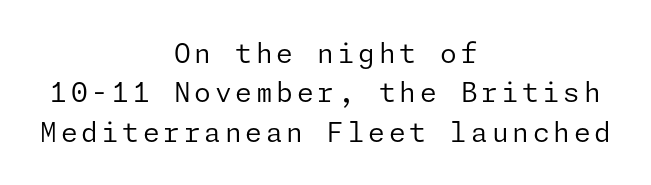
{"italic": "no", "bold": "no", "underline": "no", "align": "center", "line_spacing": "normal", "line_spacing_ratio": 1.46, "glyph_px": 27}
